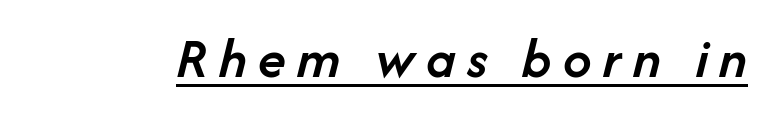
Q: Is the text bold? A: Semi-bold.
Q: Is the text italic (slanted)? A: Yes, it leans right by about 14 degrees.
Q: Is the text underlined? A: Yes.
Q: Is the spacing between letters normal or unusually wide? A: Unusually wide.
Q: Width (condensed, normal, or wide)? A: Normal.
Q: Stroke contrast? A: Low.
Q: x-height? A: Medium.
Q: Monospaced? A: No.
